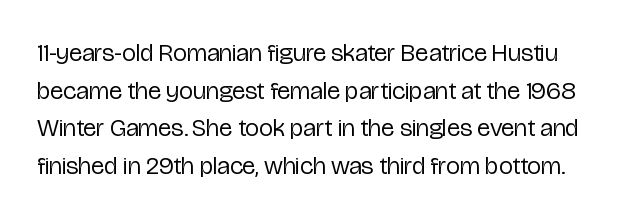
The image shows 25 px text type, upright; set normal line spacing (1.51x), normal letter spacing, not underlined.
